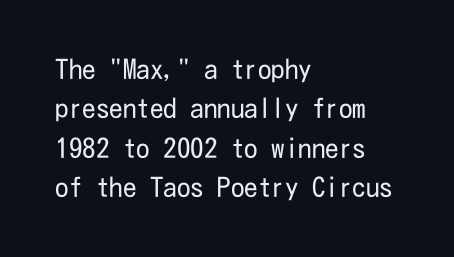
{"italic": "no", "bold": "no", "underline": "no", "align": "left", "line_spacing": "normal", "line_spacing_ratio": 1.46, "letter_spacing": "normal", "letter_spacing_em": 0.0, "glyph_px": 27}
